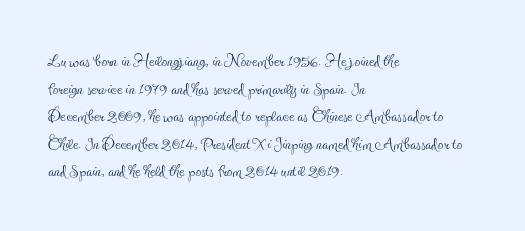
The string is rendered with underlining switched off. The lines are quadded left. Tracking here is standard; glyphs follow each other at the usual distance. The letters look calm and open, with moderate or lighter stems.
